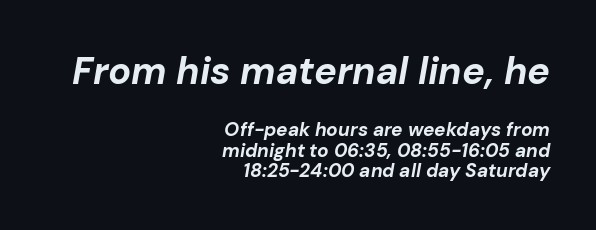
Q: Is the text bold? A: Yes.
Q: Is the text italic (slanted)? A: Yes, it leans right by about 10 degrees.
Q: Is the text underlined? A: No.
Q: How is the paragraph aligned? A: Right-aligned.
Q: Is the spacing between letters normal or unusually wide? A: Normal.
Q: Is the spacing between lines tight, normal or loose? A: Tight.
Q: Which block of text is set in a larger size, the first (top) or the second (bottom)? A: The first (top) one.
Q: Width (condensed, normal, or wide)? A: Normal.
Q: Stroke contrast? A: Low.
Q: x-height? A: Medium.
Q: Monospaced? A: No.
